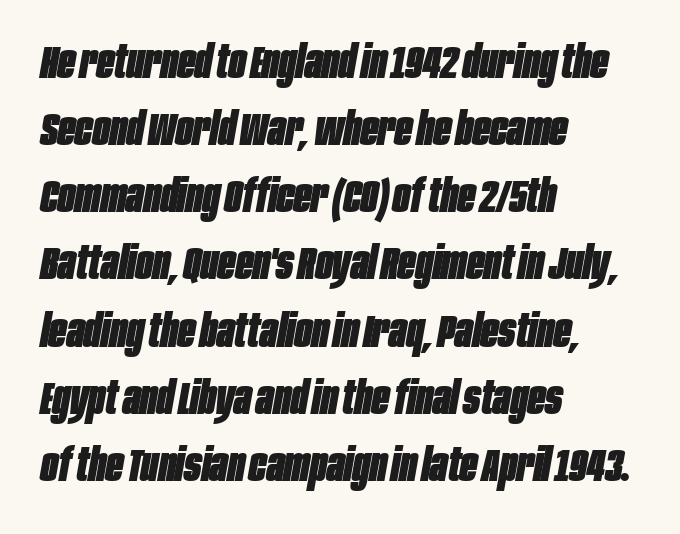
The lettering tilts uniformly, giving the passage an italic look. No word sits above an underline. Inter-character spacing is left at the font's built-in metrics. Weight check: bold — yes, fully. Leading matches the norm, producing a regular column. The rag falls on the right side of this text block.
